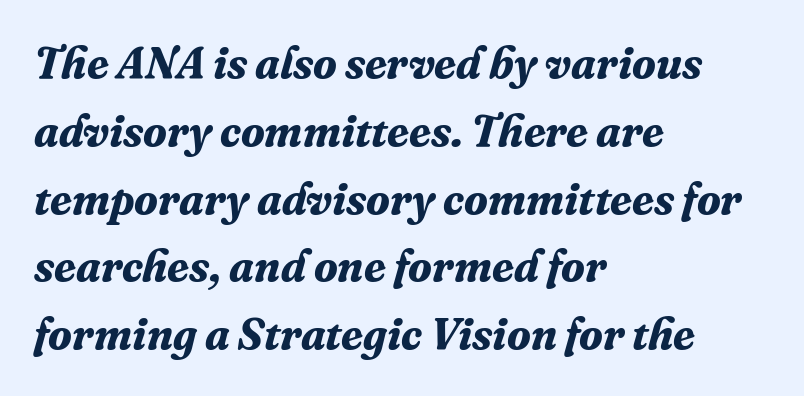
Any mark beneath the type? The region is blank. Serifs: yes, visible at the terminals of the letterforms. Reading down the column, the eye jumps a familiar distance to each next line. Notice how the stems are inclined rather than vertical — that's the hallmark of italics. The passage shown is typed in a proportional face where columns would drift. What stands out about the letter spacing? Nothing — it is the standard amount.
